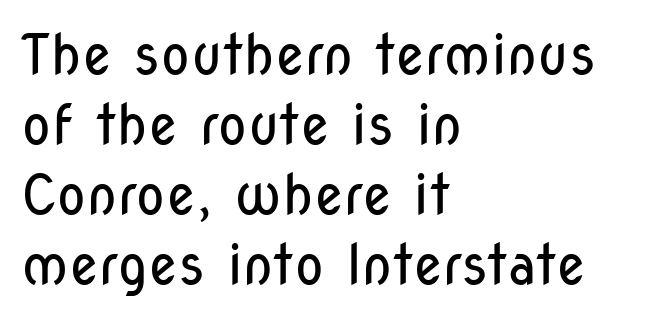
You could not count columns in this text — the font is proportionally spaced. The specimen omits any rule beneath the text block's lines. The font family rendered here belongs to the sans-serif group. Vertically, the passage feels balanced, rows spaced as you'd expect.
